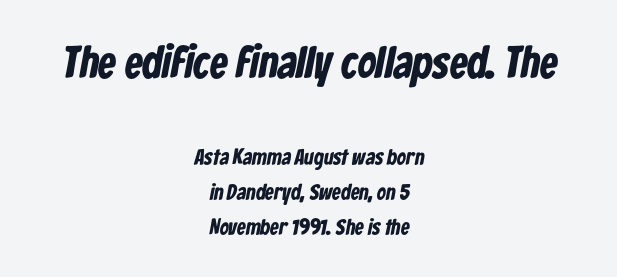
The image shows 45 px bold, condensed sans-serif type; set centered, normal line spacing (1.58x), normal letter spacing, not underlined; the first (top) block is 2.05x larger; low stroke contrast and a medium x-height.
